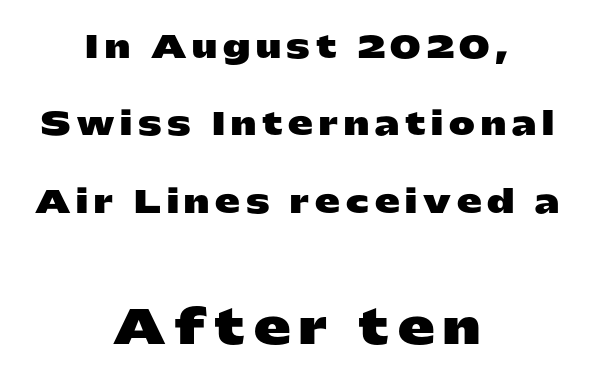
Q: Is the text bold? A: Yes.
Q: Is the text italic (slanted)? A: No, it is upright.
Q: Is the typeface a serif or a sans-serif typeface? A: Sans-serif.
Q: Is the text underlined? A: No.
Q: How is the paragraph aligned? A: Centered.
Q: Is the spacing between lines tight, normal or loose? A: Loose.
Q: Which block of text is set in a larger size, the first (top) or the second (bottom)? A: The second (bottom) one.
Q: Width (condensed, normal, or wide)? A: Wide.
Q: Stroke contrast? A: Low.
Q: x-height? A: Medium.
Q: Monospaced? A: No.
